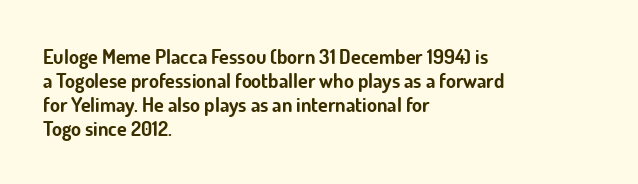
The image shows 20 px bold type, upright; set left-aligned, line spacing 1.2x, normal letter spacing, not underlined.
